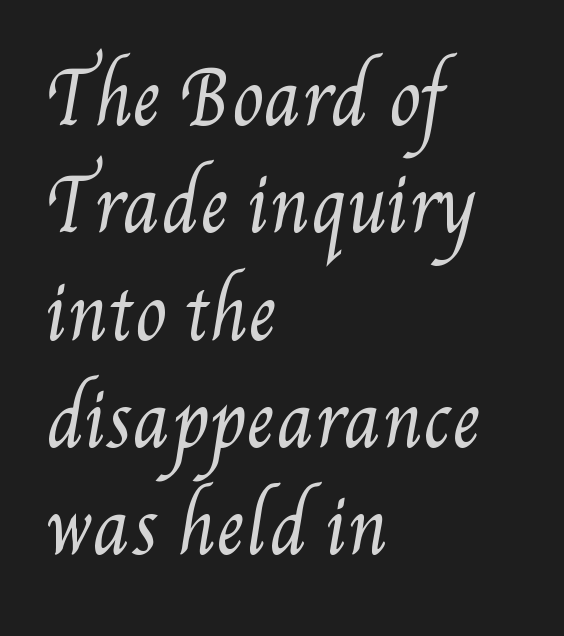
Character widths vary here, with narrow letters taking less room than wide ones. A normal amount of white space separates one row of letters from the next. What stands out about the letter spacing? Nothing — it is the standard amount. Each line starts at the same left margin while the right side varies. The weight would be labelled regular, book, light, or lighter still. Check the space under the baseline: it is left empty.
